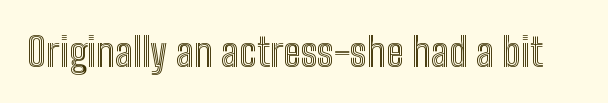
Q: Is the text italic (slanted)? A: No, it is upright.
Q: Is the text underlined? A: No.
Q: Is the spacing between letters normal or unusually wide? A: Normal.
Q: Width (condensed, normal, or wide)? A: Condensed.
Q: x-height? A: Medium.
Q: Monospaced? A: No.
